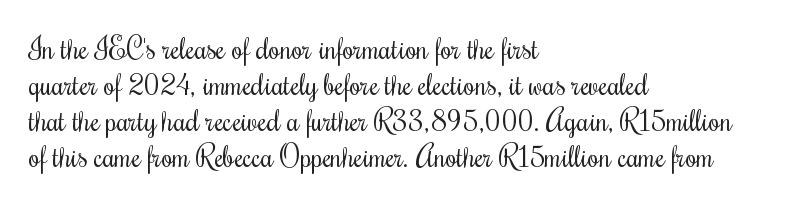
Q: Is the text bold? A: No.
Q: Is the text italic (slanted)? A: Yes.
Q: Is the text underlined? A: No.
Q: How is the paragraph aligned? A: Left-aligned.
Q: Is the spacing between letters normal or unusually wide? A: Normal.
Q: Width (condensed, normal, or wide)? A: Condensed.
Q: Stroke contrast? A: Medium.
Q: x-height? A: Small.
Q: Monospaced? A: No.
